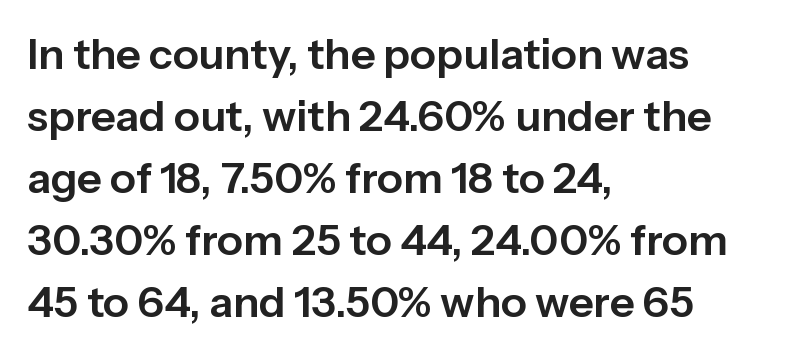
The image shows 43 px sans-serif type, upright; set left-aligned, normal line spacing (1.44x), normal letter spacing, not underlined; low stroke contrast and a medium x-height.
